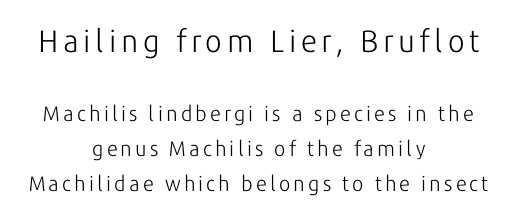
The image shows 31 px light sans-serif type, upright; set centered, normal line spacing (1.68x), not underlined; the first (top) block is 1.48x larger; low stroke contrast and a medium x-height.
